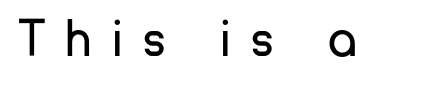
{"serif": "no", "italic": "no", "bold": "no", "weight": "regular", "width": "normal", "stroke_contrast": "low", "x_height": "medium", "monospaced": "no", "underline": "no", "letter_spacing": "wide", "letter_spacing_em": 0.39, "glyph_px": 52}
